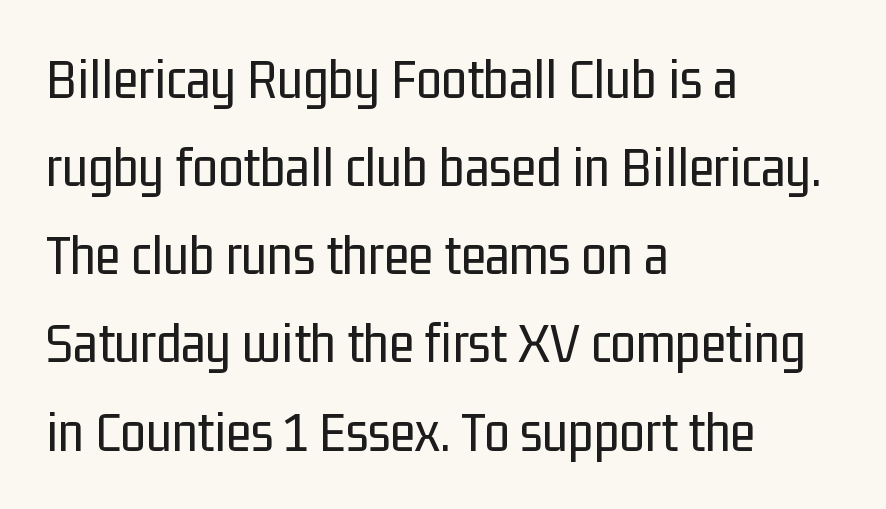
The letters stand straight up with perfectly vertical stems. Every row of glyphs begins at an identical x-position on the left. The letters carry no serifs — their stems end cleanly without finishing strokes. The face looks like a standard text weight, possibly lighter. Nothing unusual about the tracking: characters are spaced as the font intends. Varying glyph widths throughout — classic text-font behaviour.
